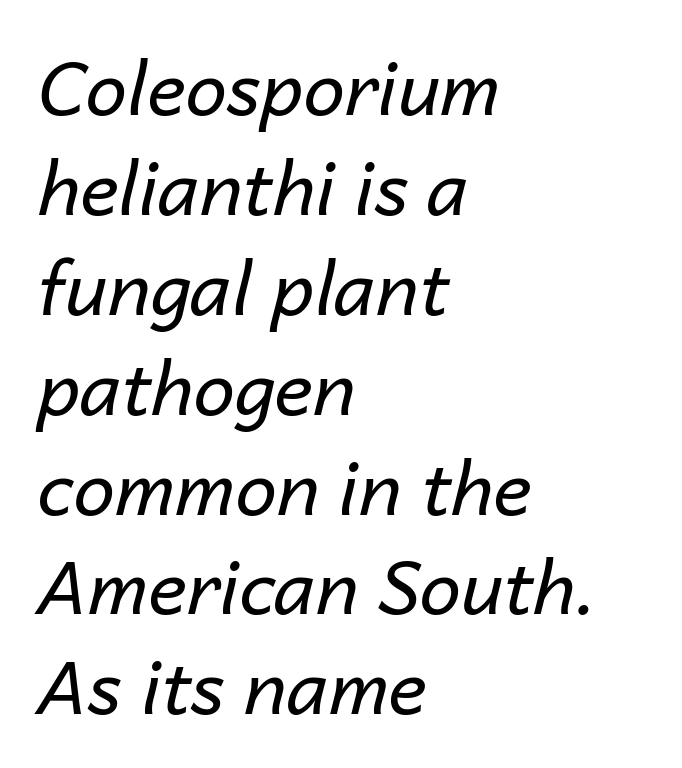
The image shows 74 px regular-weight type, italic (leaning right); set left-aligned, normal line spacing (1.35x), normal letter spacing, not underlined; low stroke contrast and a medium x-height.
